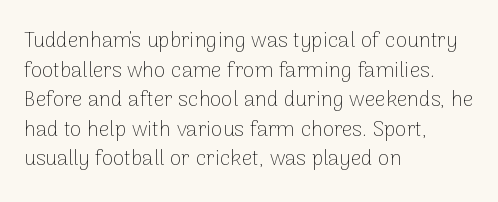
Quick note: underline off. Do the letters lean? They stand straight. The text block is weighted toward the left margin, trailing off unevenly rightward. This rendering leaves character spacing at its baseline value. Vertical spacing — default.
